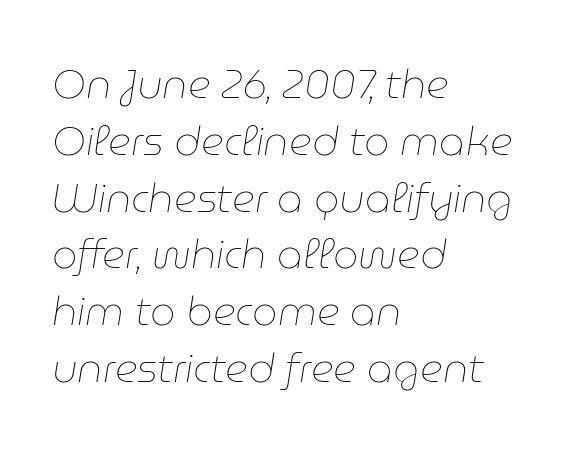
The image shows 40 px thin type, italic (leaning right); set left-aligned, normal line spacing (1.42x), normal letter spacing, not underlined; low stroke contrast and a medium x-height.
